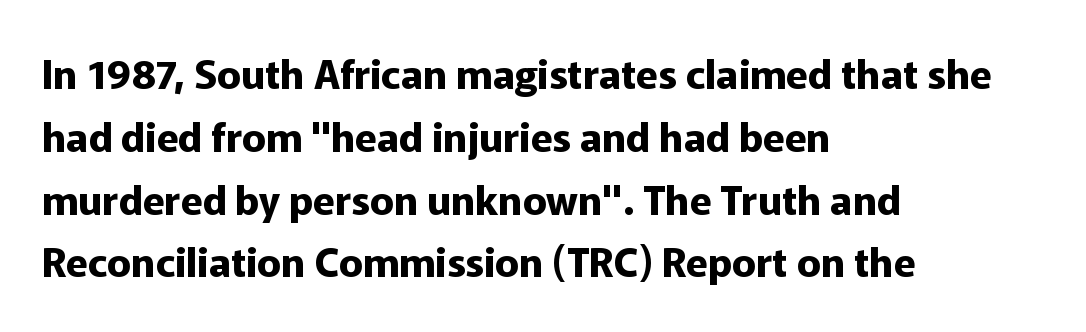
Q: Is the text bold? A: Yes.
Q: Is the text italic (slanted)? A: No, it is upright.
Q: Is the typeface a serif or a sans-serif typeface? A: Sans-serif.
Q: Is the text underlined? A: No.
Q: How is the paragraph aligned? A: Left-aligned.
Q: Is the spacing between letters normal or unusually wide? A: Normal.
Q: Is the spacing between lines tight, normal or loose? A: Normal.
Q: Width (condensed, normal, or wide)? A: Normal.
Q: Stroke contrast? A: Low.
Q: x-height? A: Medium.
Q: Monospaced? A: No.
